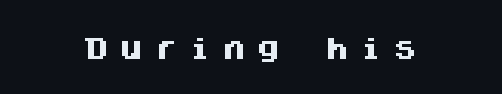
{"italic": "no", "bold": "yes", "underline": "no", "letter_spacing": "wide", "letter_spacing_em": 0.43, "glyph_px": 24}
